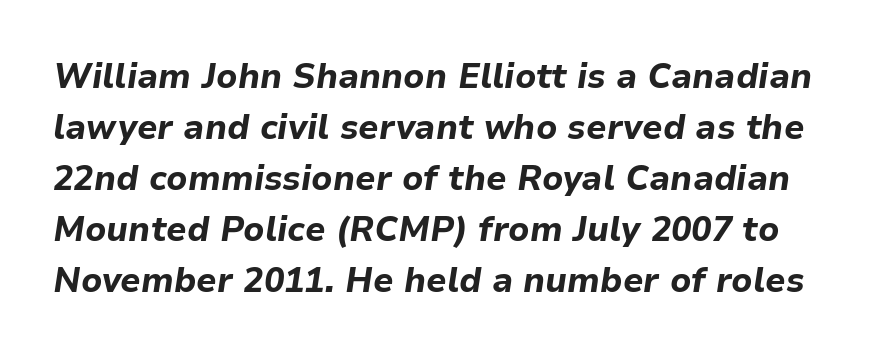
Compared with ordinary roman type, these characters are visibly tilted. The passage shown is typed in a proportional face where columns would drift. I'd describe the lettering as bold — thick and assertive. Check the space under the baseline: it is left empty. Words appear dense and cohesive because spacing is normal. Baseline-to-baseline distance is the conventional proportion of letter height.
